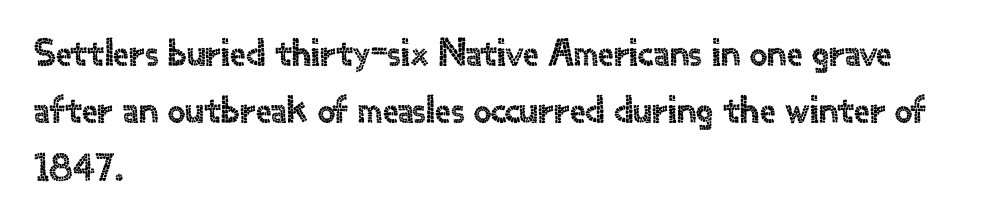
A typesetter would mark this as roman, not italic. The tracking reads as untouched default to a designer's eye. Looks like regular typesetting: each glyph gets only the width it needs. The lines sit at an ordinary, default distance from one another. Observe the absence of serifs on each vertical stroke in this sample. Unmarked baselines from the first word to the last.
